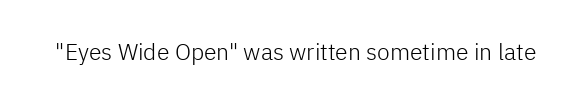
The image shows 23 px text type, upright; set normal letter spacing, not underlined.
